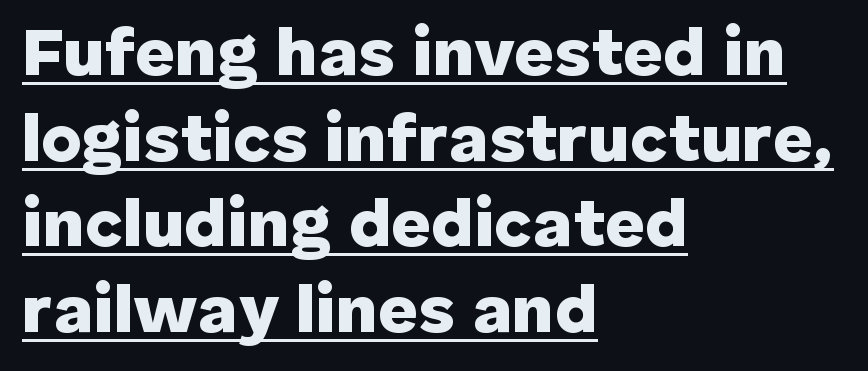
Q: Is the text bold? A: Yes.
Q: Is the text italic (slanted)? A: No, it is upright.
Q: Is the typeface a serif or a sans-serif typeface? A: Sans-serif.
Q: Is the text underlined? A: Yes.
Q: How is the paragraph aligned? A: Left-aligned.
Q: Is the spacing between letters normal or unusually wide? A: Normal.
Q: Width (condensed, normal, or wide)? A: Normal.
Q: Stroke contrast? A: Low.
Q: x-height? A: Medium.
Q: Monospaced? A: No.
